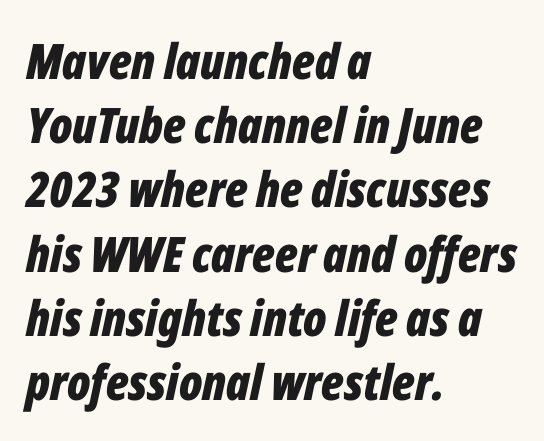
This sample has the flowing, uneven cadence of proportional lettering. This is heavy type, rendered in bold. Descender tails drop into unmarked territory. The block of text has a typical density, with ordinary space between rows. It's the slanting kind of type.
